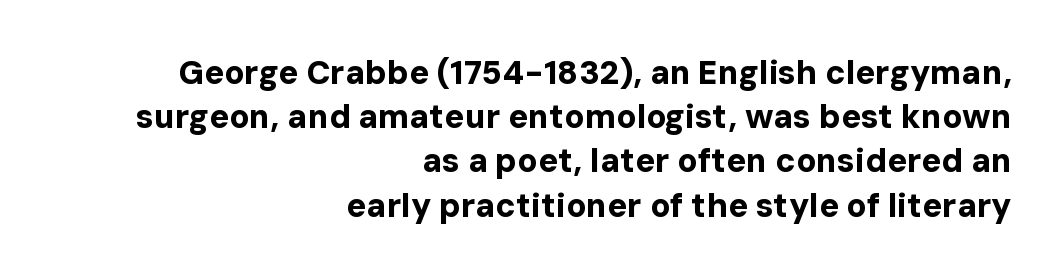
Q: Is the text bold? A: Yes.
Q: Is the text italic (slanted)? A: No, it is upright.
Q: Is the typeface a serif or a sans-serif typeface? A: Sans-serif.
Q: Is the text underlined? A: No.
Q: How is the paragraph aligned? A: Right-aligned.
Q: Is the spacing between letters normal or unusually wide? A: Normal.
Q: Is the spacing between lines tight, normal or loose? A: Normal.
Q: Width (condensed, normal, or wide)? A: Normal.
Q: Stroke contrast? A: Low.
Q: x-height? A: Medium.
Q: Monospaced? A: No.
